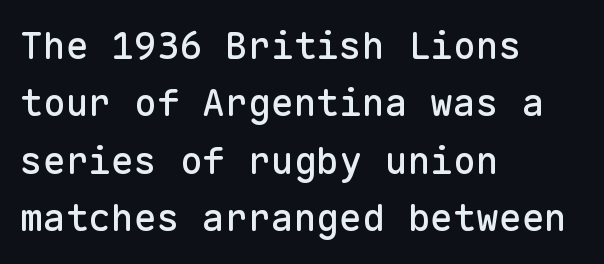
Style check: upright. Here the designer chose a console-style face with uniform glyph widths. Every row of glyphs begins at an identical x-position on the left. Nothing sits at the stroke ends, so this counts as sans-serif. Inter-character spacing is left at the font's built-in metrics.
